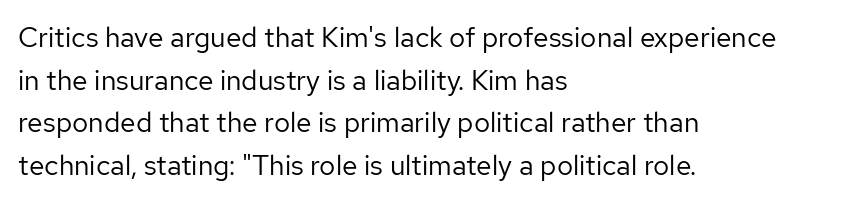
Tracking value appears to be zero — textbook default spacing. Alignment: flush left. In terms of letterform style, serifs are entirely absent. The weight tops out at a normal text grade.
